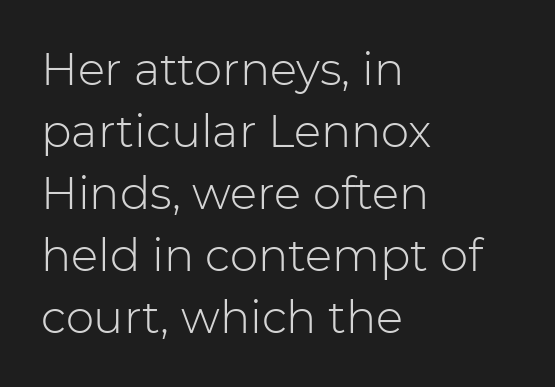
The image shows 45 px light sans-serif type, upright; set left-aligned, normal line spacing (1.38x), normal letter spacing, not underlined; low stroke contrast and a medium x-height.
